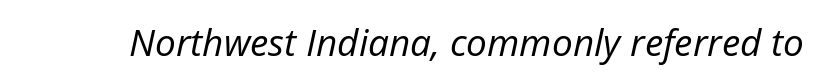
Q: Is the text bold? A: No.
Q: Is the text italic (slanted)? A: Yes, it leans right by about 12 degrees.
Q: Is the text underlined? A: No.
Q: Is the spacing between letters normal or unusually wide? A: Normal.
Q: Width (condensed, normal, or wide)? A: Normal.
Q: Stroke contrast? A: Low.
Q: x-height? A: Medium.
Q: Monospaced? A: No.
